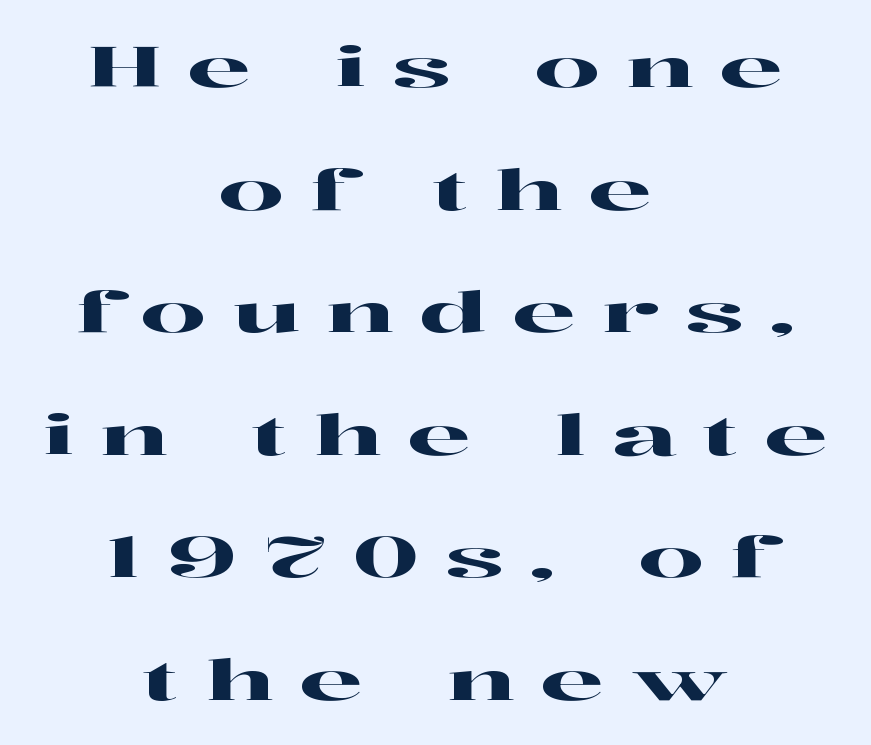
The image shows 57 px wide serif type, upright; set centered, loose line spacing (2.15x), unusually wide letter spacing (+0.46 em), not underlined; high stroke contrast and a medium x-height.
